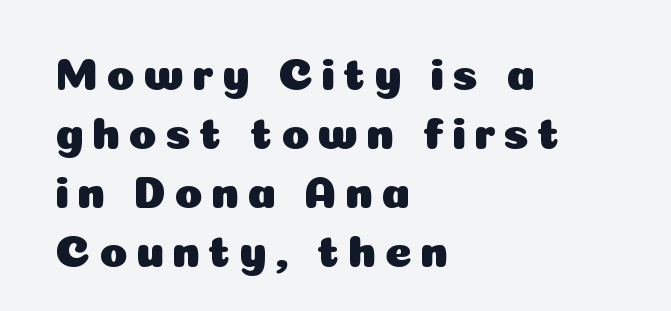
Only glyphs here, with clear space below each row. Posture: vertical. This sample is left-justified, so line endings fall wherever the words run out. Successive baselines arrive at the customary interval. Classification — sans serif.
